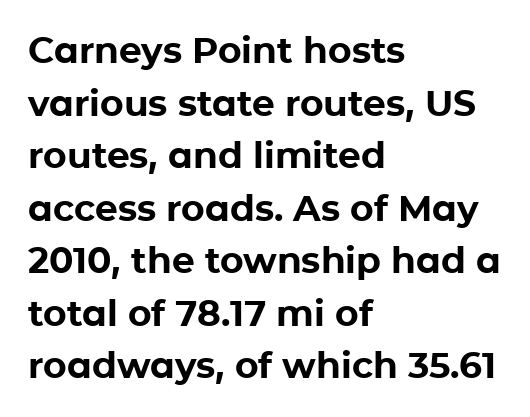
Q: Is the text bold? A: Yes.
Q: Is the text italic (slanted)? A: No, it is upright.
Q: Is the typeface a serif or a sans-serif typeface? A: Sans-serif.
Q: Is the text underlined? A: No.
Q: How is the paragraph aligned? A: Left-aligned.
Q: Is the spacing between letters normal or unusually wide? A: Normal.
Q: Is the spacing between lines tight, normal or loose? A: Normal.
Q: Width (condensed, normal, or wide)? A: Normal.
Q: Stroke contrast? A: Low.
Q: x-height? A: Medium.
Q: Monospaced? A: No.
